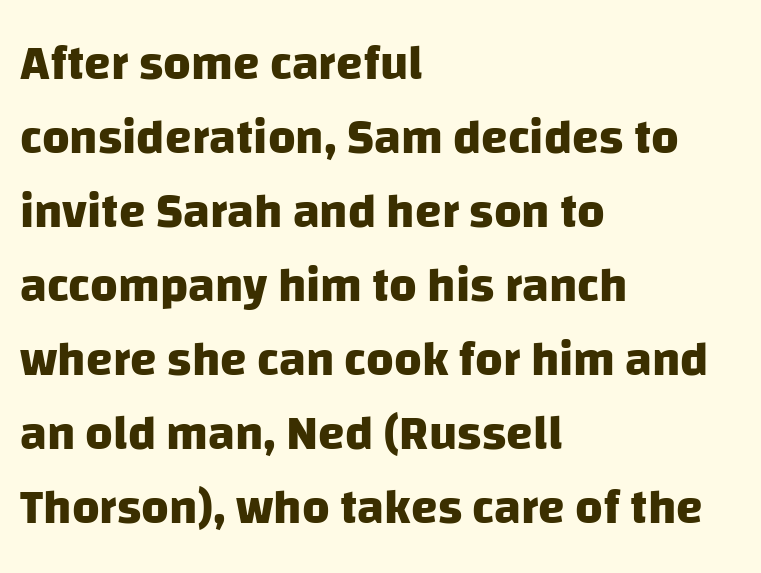
The string is rendered with underlining switched off. These lines stack with their left ends in a neat column. The rows are spaced the way most documents space them. Observe the absence of serifs on each vertical stroke in this sample. Heavy, bold letterforms.
